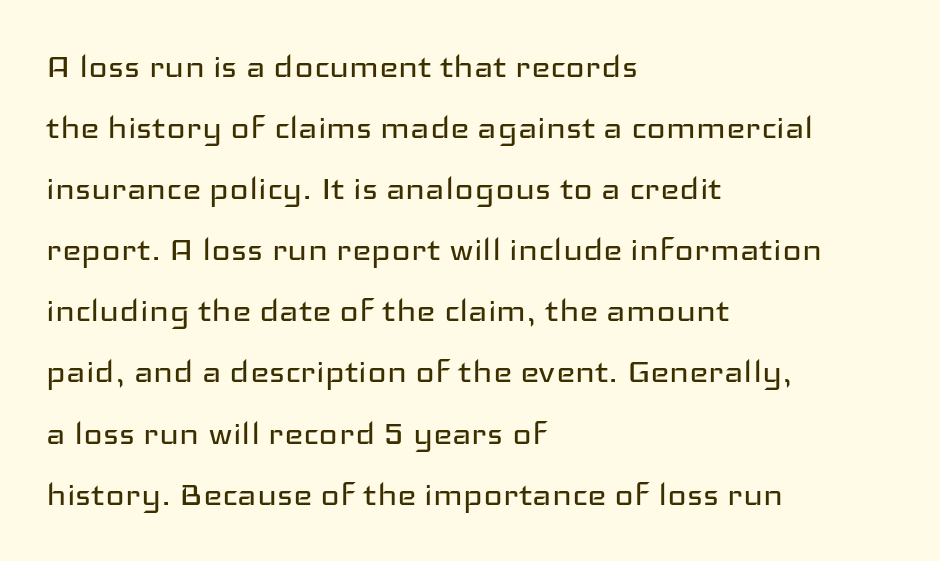
Each letter keeps its own natural width here, so spacing adapts to shape. The rendering uses a moderate line-height, typical for paragraphs. Characters remain perfectly vertical along every line. Descender tails drop into unmarked territory. Compared with a typical body face, this is equally light or lighter still.
